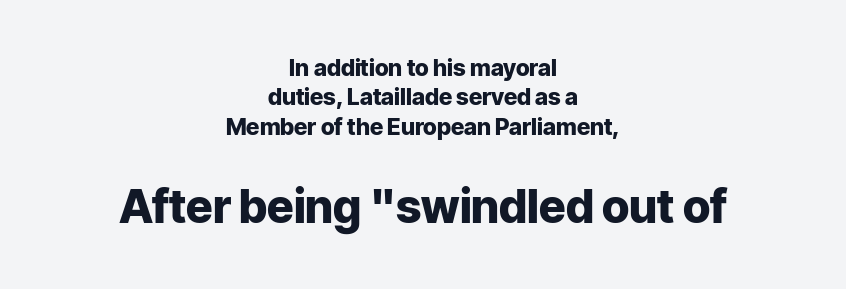
Q: Is the text bold? A: Yes.
Q: Is the text italic (slanted)? A: No, it is upright.
Q: Is the typeface a serif or a sans-serif typeface? A: Sans-serif.
Q: Is the text underlined? A: No.
Q: How is the paragraph aligned? A: Centered.
Q: Is the spacing between letters normal or unusually wide? A: Normal.
Q: Is the spacing between lines tight, normal or loose? A: Normal.
Q: Which block of text is set in a larger size, the first (top) or the second (bottom)? A: The second (bottom) one.
Q: Width (condensed, normal, or wide)? A: Normal.
Q: Stroke contrast? A: Low.
Q: x-height? A: Medium.
Q: Monospaced? A: No.
